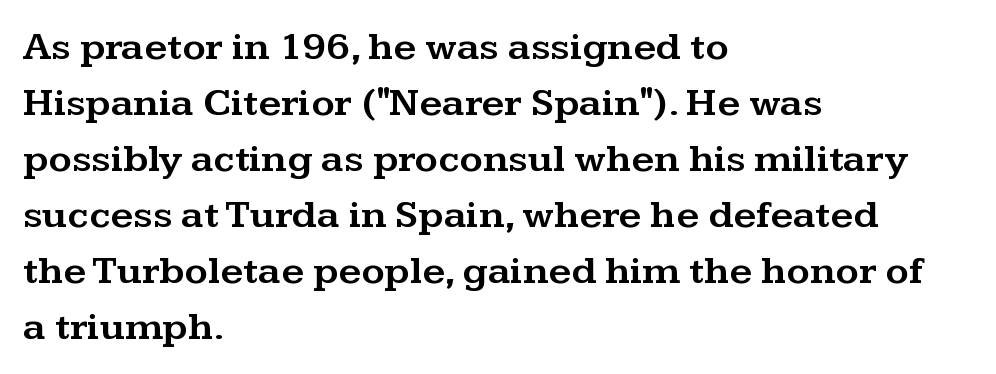
The letters stand straight up with perfectly vertical stems. One glance says typical: line gaps are just what's usual. The text was rendered using a seriffed face with decorative stroke endings. The letterforms sit shoulder to shoulder at normal distance.
